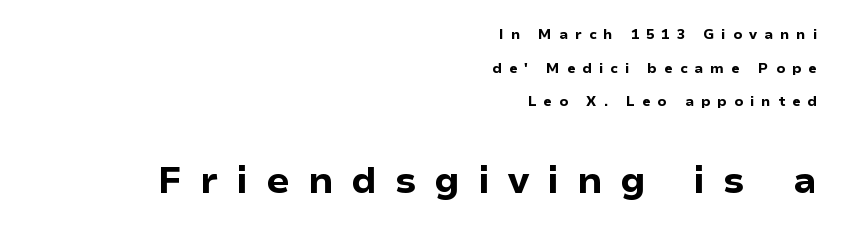
Each letter keeps its own natural width here, so spacing adapts to shape. These lines were composed using upright roman letters. The paragraph shown leans on its right margin. Descenders hang freely into open space. Grotesque or geometric, the face here clearly has no serifs. Characters follow at a spacing far wider than the type designer built in.
